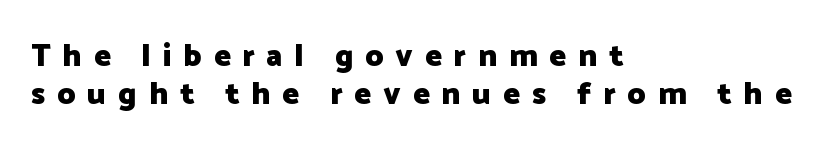
Q: Is the text bold? A: Yes.
Q: Is the text italic (slanted)? A: No, it is upright.
Q: Is the typeface a serif or a sans-serif typeface? A: Sans-serif.
Q: Is the text underlined? A: No.
Q: How is the paragraph aligned? A: Left-aligned.
Q: Is the spacing between letters normal or unusually wide? A: Unusually wide.
Q: Width (condensed, normal, or wide)? A: Normal.
Q: Stroke contrast? A: Low.
Q: x-height? A: Medium.
Q: Monospaced? A: No.
